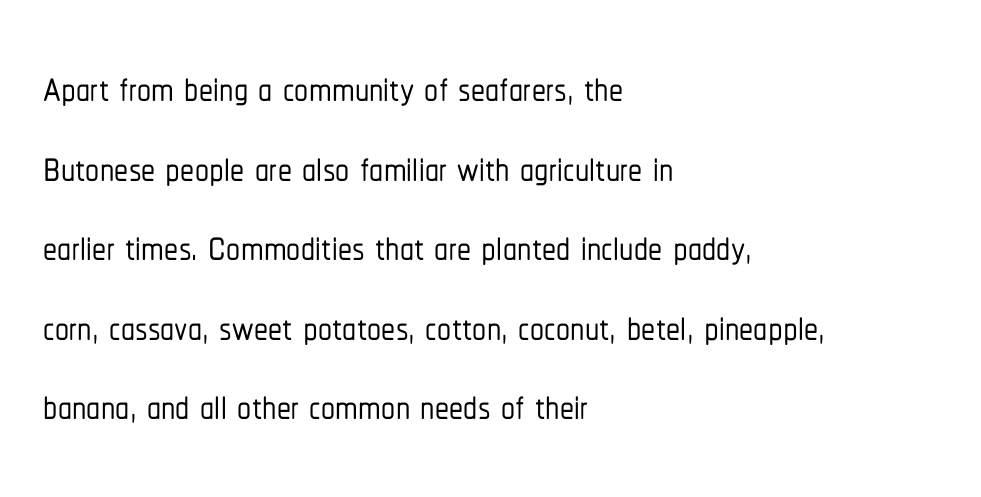
{"serif": "no", "italic": "no", "width": "condensed", "stroke_contrast": "low", "x_height": "medium", "monospaced": "no", "underline": "no", "align": "left", "line_spacing": "normal", "line_spacing_ratio": 1.42, "letter_spacing": "normal", "letter_spacing_em": 0.0, "glyph_px": 56}
